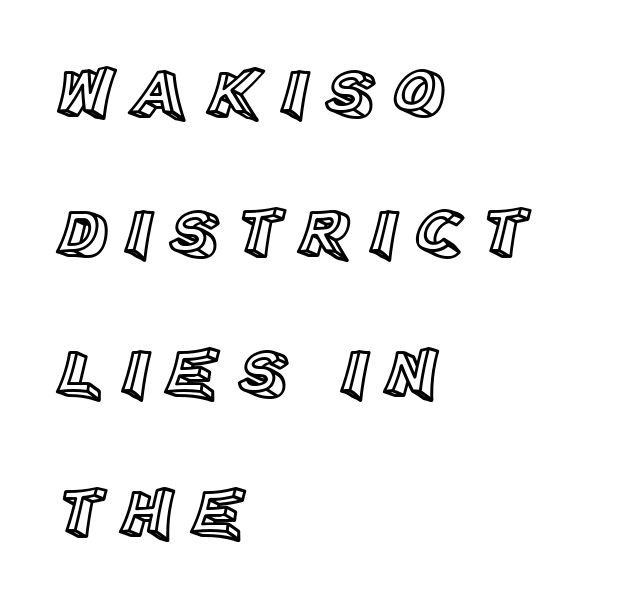
The image shows 71 px text type; set left-aligned, loose line spacing (1.97x), unusually wide letter spacing (+0.24 em), not underlined; a large x-height.
